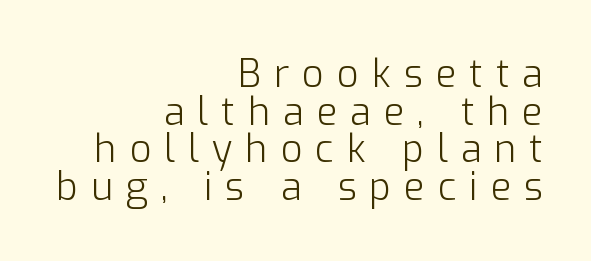
Q: Is the text bold? A: No.
Q: Is the text italic (slanted)? A: No, it is upright.
Q: Is the typeface a serif or a sans-serif typeface? A: Sans-serif.
Q: Is the text underlined? A: No.
Q: How is the paragraph aligned? A: Right-aligned.
Q: Is the spacing between letters normal or unusually wide? A: Unusually wide.
Q: Is the spacing between lines tight, normal or loose? A: Tight.
Q: Width (condensed, normal, or wide)? A: Normal.
Q: Stroke contrast? A: Low.
Q: x-height? A: Medium.
Q: Monospaced? A: No.
